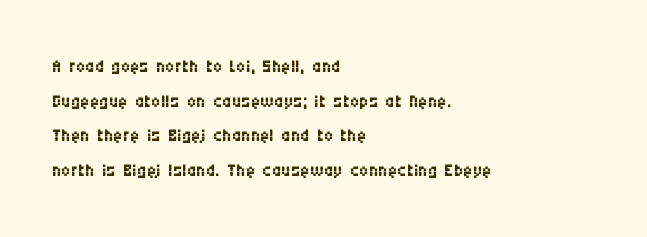
Q: Is the text bold? A: No.
Q: Is the text italic (slanted)? A: No, it is upright.
Q: Is the text underlined? A: No.
Q: How is the paragraph aligned? A: Left-aligned.
Q: Is the spacing between letters normal or unusually wide? A: Normal.
Q: Is the spacing between lines tight, normal or loose? A: Normal.
